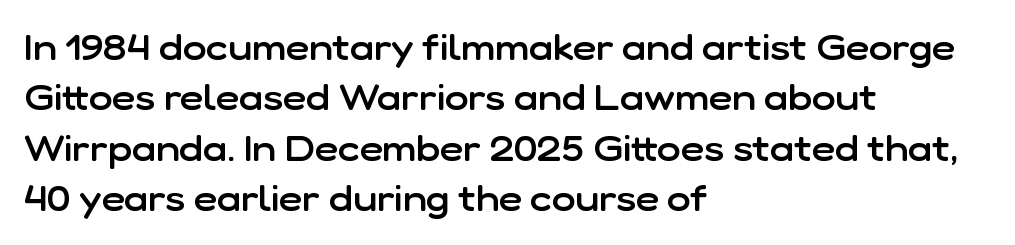
Looks like regular typesetting: each glyph gets only the width it needs. Look at the stroke-to-counter ratio: somewhat heavy, a semibold. Decoration check: the copy has no underline. Is this a sans? Yes — the strokes have no serifs. Alignment: flush left. The lettering holds an erect, upright posture throughout.
